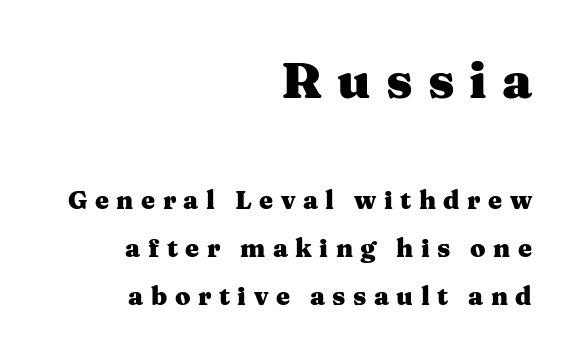
The block sitting higher on the canvas is the one with enlarged characters. In CSS terms this would be text-align: right. Observe the serifs anchoring each vertical stroke in this sample. What weight is shown? A full bold with thick strokes. The face used here is rendered with a markedly widened letterfit.
